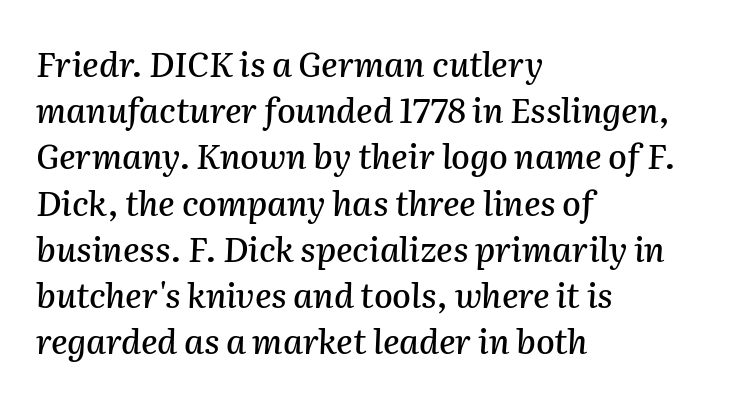
The image shows 34 px text type, italic (leaning right); set left-aligned, normal line spacing (1.36x), normal letter spacing, not underlined; medium stroke contrast and a medium x-height.
